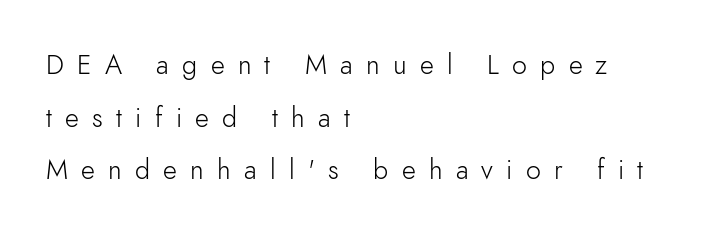
A roman cut, with each character standing at attention. The foot of each line stays bare and open. The typeface has the unassuming heft of standard copy or less. Alignment: flush left. Characters follow at a spacing far wider than the type designer built in. These lines stand farther apart than default settings would place them.
